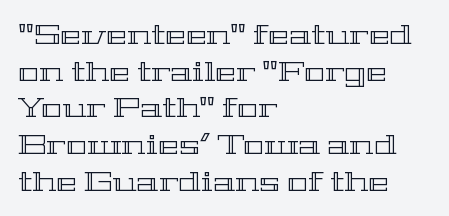
{"italic": "no", "width": "wide", "x_height": "medium", "monospaced": "no", "underline": "no", "align": "left", "line_spacing": "normal", "line_spacing_ratio": 1.31, "letter_spacing": "normal", "letter_spacing_em": 0.0, "glyph_px": 28}
